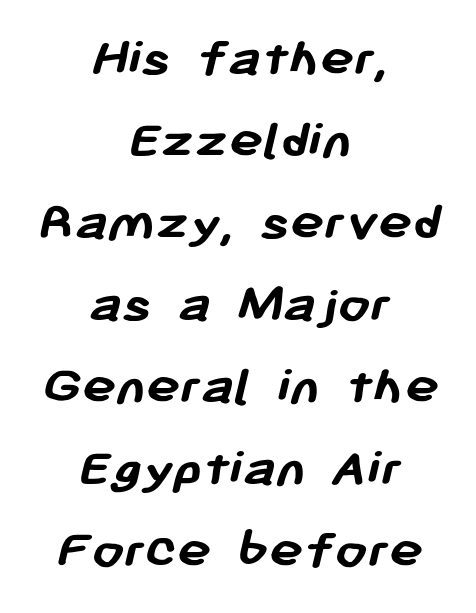
Strong, thick strokes mark this as bold type. Horizontal bands of white between lines are of average thickness. You could not count columns in this text — the font is proportionally spaced. Descenders hang freely into open space.
